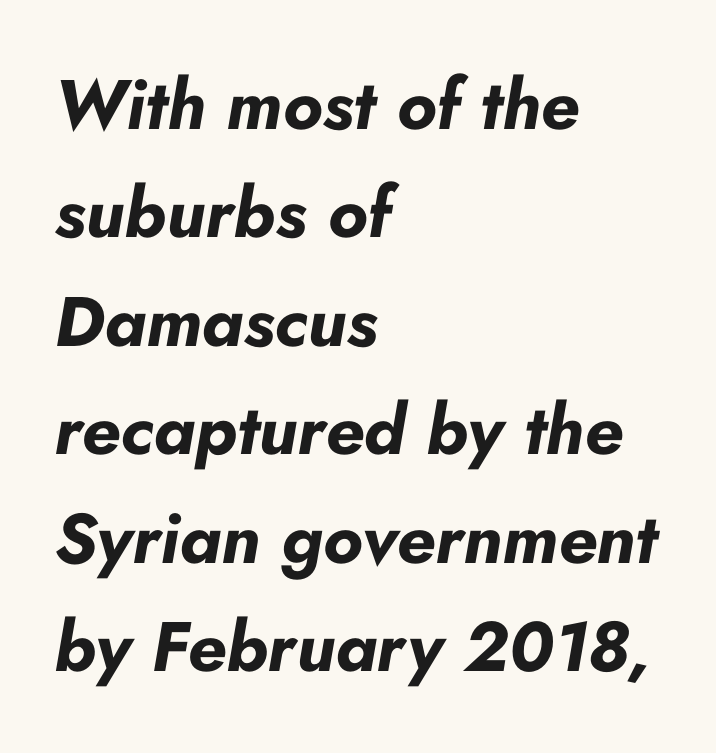
{"italic": "yes", "lean": "right", "slant_degrees": 10, "bold": "yes", "weight": "bold", "width": "normal", "stroke_contrast": "low", "x_height": "small", "monospaced": "no", "underline": "no", "align": "left", "line_spacing": "normal", "line_spacing_ratio": 1.55, "letter_spacing": "normal", "letter_spacing_em": 0.0, "glyph_px": 70}
